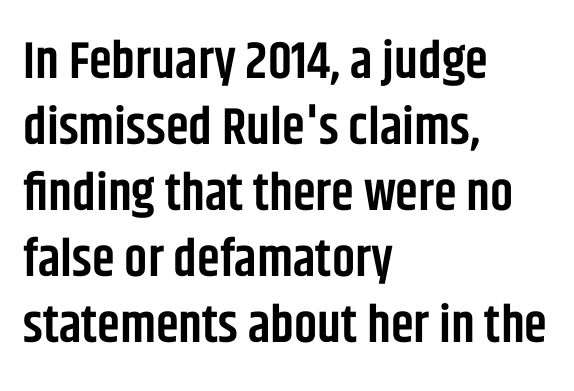
The image shows 52 px semibold, condensed sans-serif type, upright; set left-aligned, normal line spacing (1.27x), normal letter spacing, not underlined; low stroke contrast and a large x-height.
